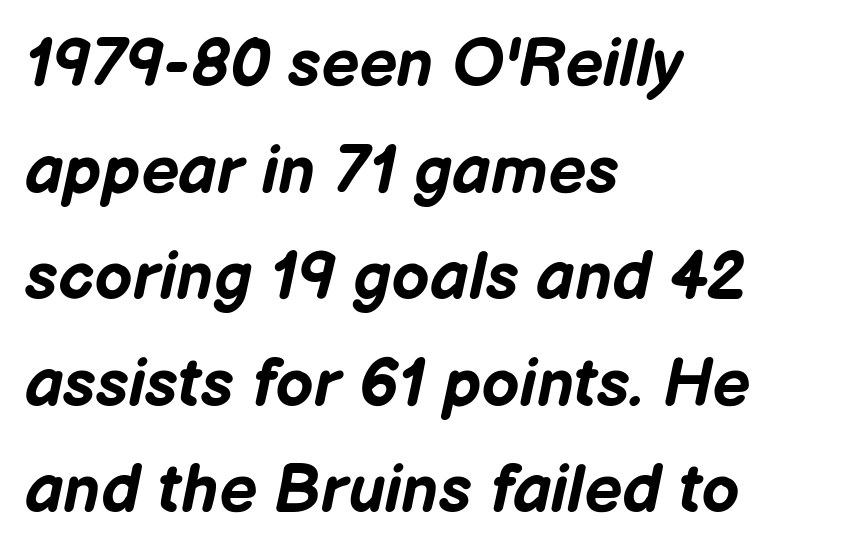
The image shows 67 px bold type, italic (leaning right); set left-aligned, normal line spacing (1.59x), normal letter spacing, not underlined; low stroke contrast and a medium x-height.
